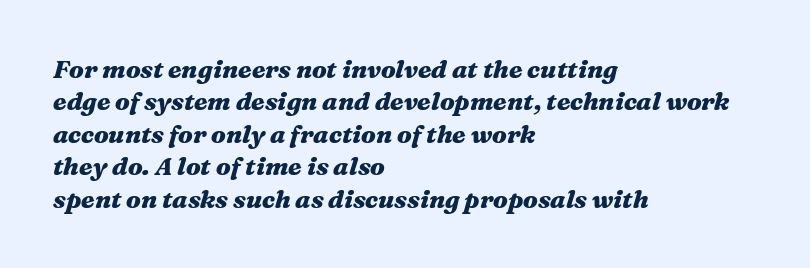
The gaps between neighbouring characters are ordinary and unremarkable. Beneath every word, the page is bare. The characters look thick and weighty, a clear bold. Caption: multi-line text, flush left, ragged right. The leading is moderate, giving the passage an even texture.
